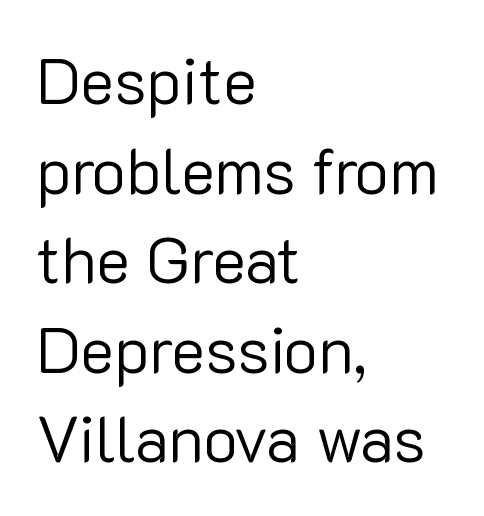
Q: Is the text bold? A: No.
Q: Is the text italic (slanted)? A: No, it is upright.
Q: Is the typeface a serif or a sans-serif typeface? A: Sans-serif.
Q: Is the text underlined? A: No.
Q: How is the paragraph aligned? A: Left-aligned.
Q: Is the spacing between letters normal or unusually wide? A: Normal.
Q: Is the spacing between lines tight, normal or loose? A: Normal.
Q: Width (condensed, normal, or wide)? A: Normal.
Q: Stroke contrast? A: Low.
Q: x-height? A: Medium.
Q: Monospaced? A: No.
